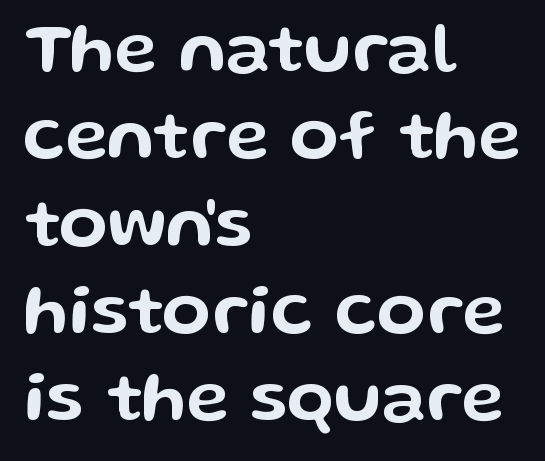
The image shows 71 px wide sans-serif type, upright; set left-aligned, line spacing 1.23x, normal letter spacing, not underlined; low stroke contrast and a medium x-height.
